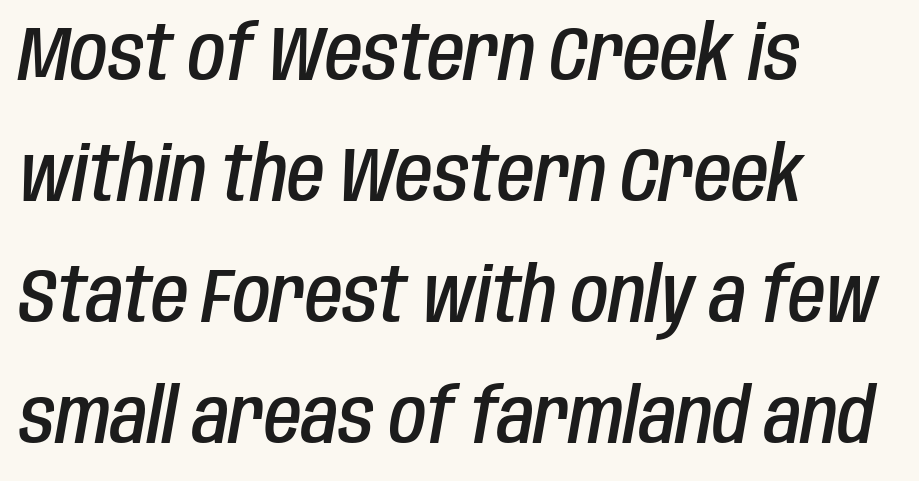
The image shows 76 px semibold, condensed type, italic (leaning right); set left-aligned, normal line spacing (1.59x), normal letter spacing, not underlined; low stroke contrast and a large x-height.
